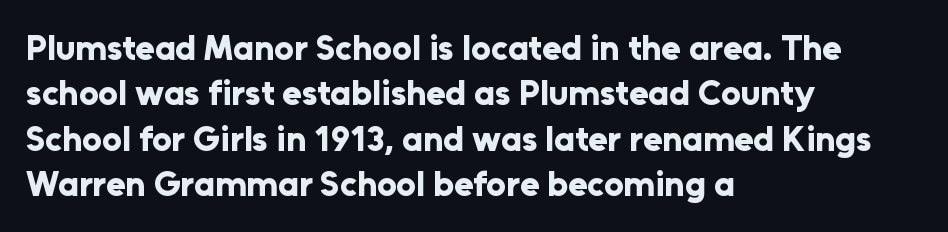
{"serif": "no", "italic": "no", "bold": "yes", "weight": "bold", "width": "normal", "stroke_contrast": "low", "x_height": "medium", "monospaced": "no", "underline": "no", "align": "left", "line_spacing": "normal", "line_spacing_ratio": 1.3, "letter_spacing": "normal", "letter_spacing_em": 0.0, "glyph_px": 35}
